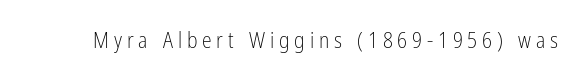
Q: Is the text bold? A: No.
Q: Is the text italic (slanted)? A: No, it is upright.
Q: Is the text underlined? A: No.
Q: Is the spacing between letters normal or unusually wide? A: Unusually wide.
